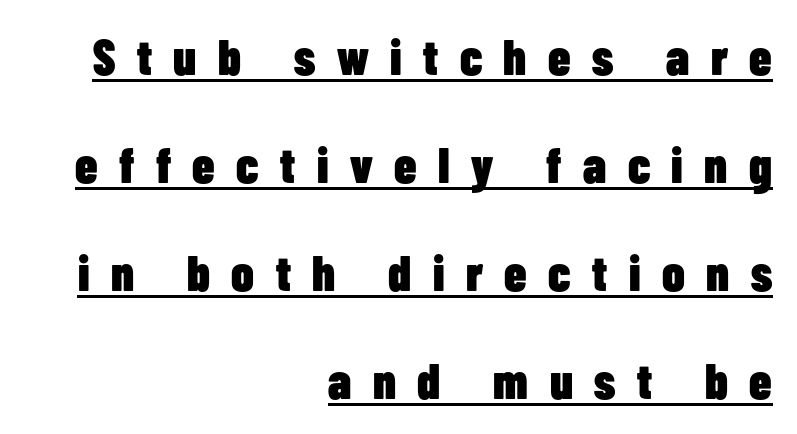
The passage shown is typed in a proportional face where columns would drift. Rendered with straight, roman letterforms. Unlike a traditional serif, this face leaves its strokes unadorned. The horizontal fit of the characters is loose and conspicuously gappy. Typeset ragged left — the right edge is the straight one. Successive baselines arrive slowly, with a big drop between each.
